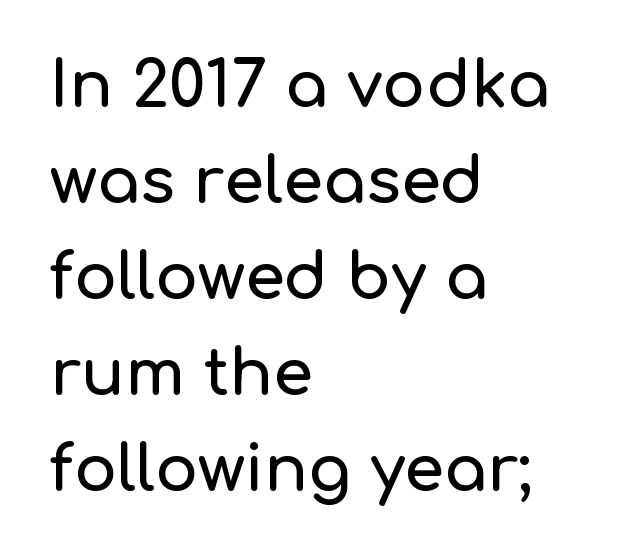
The image shows 64 px sans-serif type, upright; set left-aligned, normal line spacing (1.5x), normal letter spacing, not underlined; low stroke contrast and a medium x-height.
